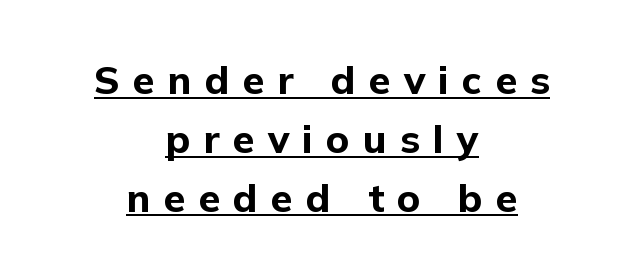
The image shows 39 px bold sans-serif type, upright; set centered, normal line spacing (1.51x), unusually wide letter spacing (+0.34 em), underlined; low stroke contrast and a medium x-height.
